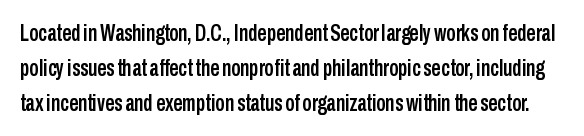
The image shows 23 px text type, upright; set normal line spacing (1.52x), normal letter spacing, not underlined.
